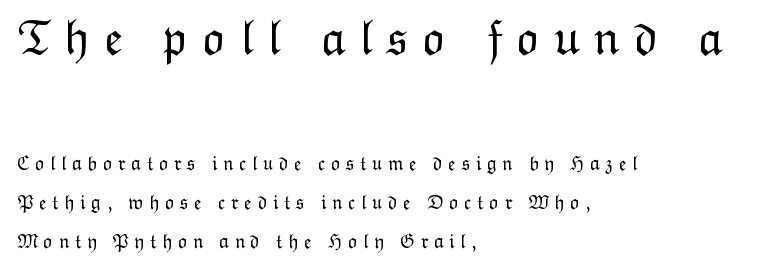
Q: Is the text bold? A: No.
Q: Is the text italic (slanted)? A: No, it is upright.
Q: Is the text underlined? A: No.
Q: How is the paragraph aligned? A: Left-aligned.
Q: Is the spacing between letters normal or unusually wide? A: Unusually wide.
Q: Is the spacing between lines tight, normal or loose? A: Loose.
Q: Which block of text is set in a larger size, the first (top) or the second (bottom)? A: The first (top) one.
Q: Width (condensed, normal, or wide)? A: Normal.
Q: Stroke contrast? A: Low.
Q: x-height? A: Medium.
Q: Monospaced? A: No.
